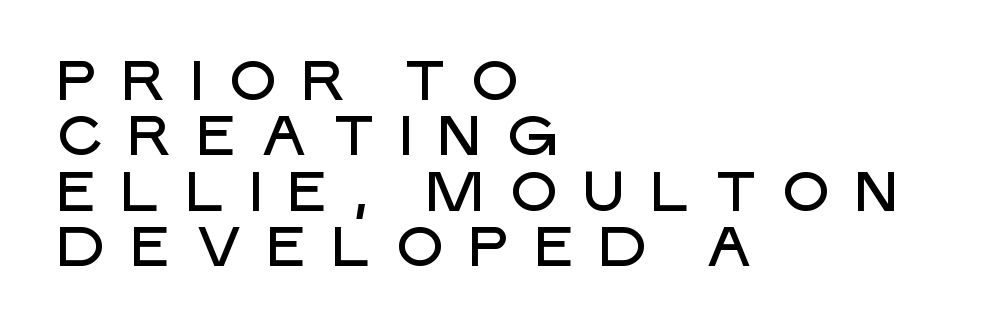
{"serif": "no", "italic": "no", "width": "normal", "stroke_contrast": "low", "x_height": "large", "monospaced": "no", "underline": "no", "align": "left", "line_spacing": "tight", "line_spacing_ratio": 0.99, "letter_spacing": "wide", "letter_spacing_em": 0.38, "glyph_px": 56}
